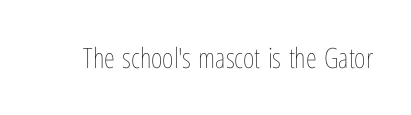
Q: Is the text bold? A: No.
Q: Is the text italic (slanted)? A: No, it is upright.
Q: Is the text underlined? A: No.
Q: Is the spacing between letters normal or unusually wide? A: Normal.
Q: Width (condensed, normal, or wide)? A: Condensed.
Q: Stroke contrast? A: Low.
Q: x-height? A: Medium.
Q: Monospaced? A: No.
